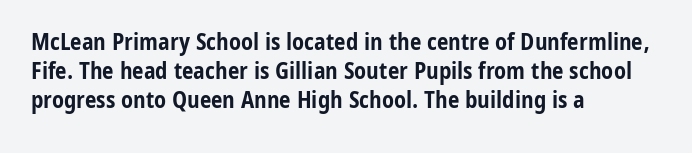
{"italic": "no", "bold": "yes", "underline": "no", "align": "left", "line_spacing": "normal", "line_spacing_ratio": 1.27, "letter_spacing": "normal", "letter_spacing_em": 0.0, "glyph_px": 23}
